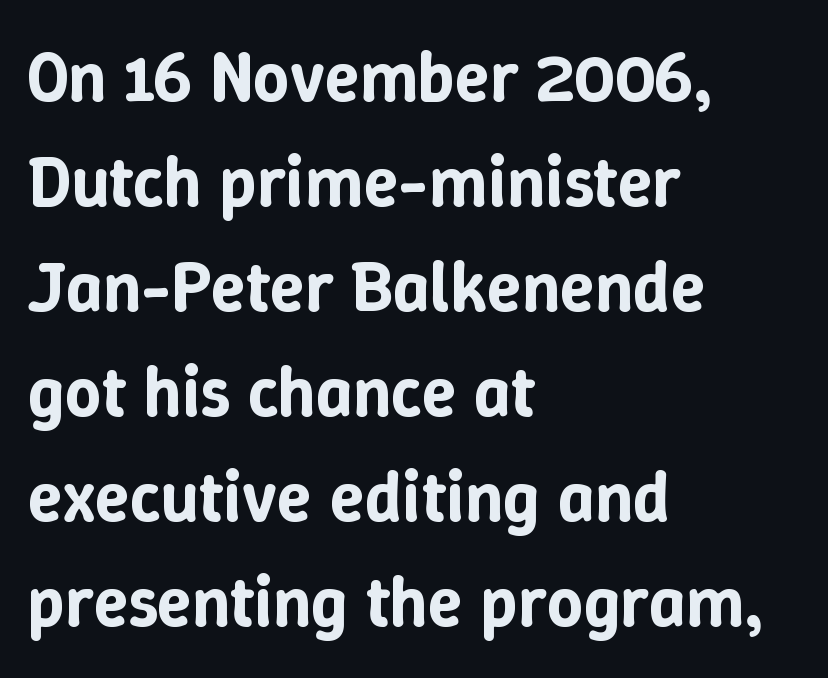
{"italic": "no", "width": "normal", "stroke_contrast": "low", "x_height": "medium", "monospaced": "no", "underline": "no", "align": "left", "line_spacing": "normal", "line_spacing_ratio": 1.48, "letter_spacing": "normal", "letter_spacing_em": 0.0, "glyph_px": 71}
